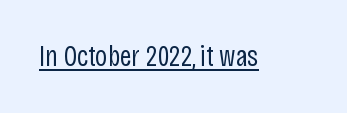
Italic: no, the glyphs are upright roman. Font category for this specimen: sans-serif. The rendering keeps characters at their native spacing. Is this a fixed-width face? No — the glyphs have proportional, varying widths.
